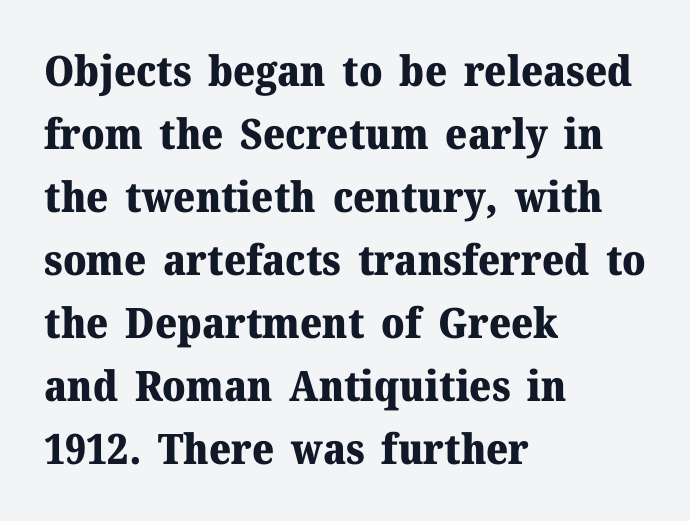
Regarding serifs, this sample has them. Which margin do the lines hug? The left one — the right edge is uneven. Here the designer chose a conventional face with non-uniform glyph widths. The words here are not underlined.
